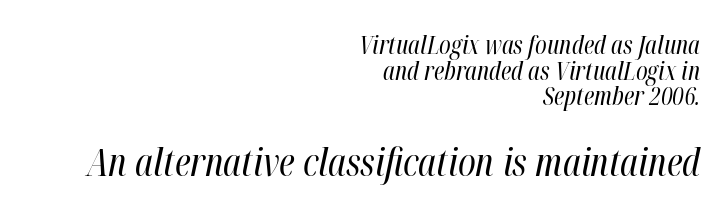
Nobody drew a line under any word here. Do the characters align in a grid? No, the font is proportional. The typesetter chose a ragged-left arrangement here. Quick note: interline space is minimal.
